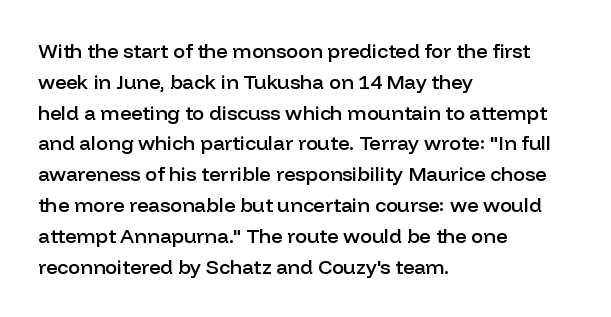
The image shows 20 px text type, upright; set left-aligned, normal line spacing (1.54x), normal letter spacing, not underlined.
